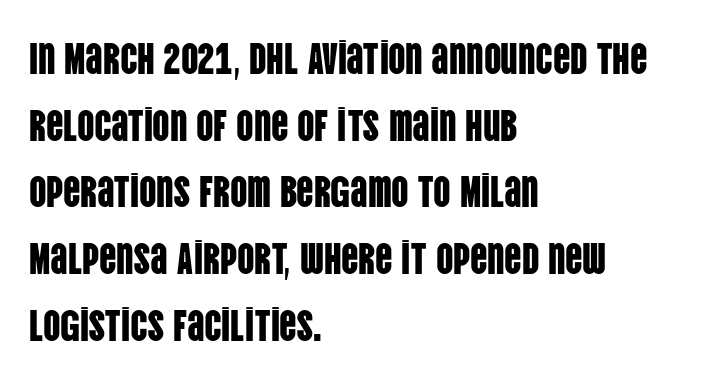
The image shows 43 px condensed sans-serif type, upright; set left-aligned, normal line spacing (1.55x), normal letter spacing, not underlined; low stroke contrast and a large x-height.
